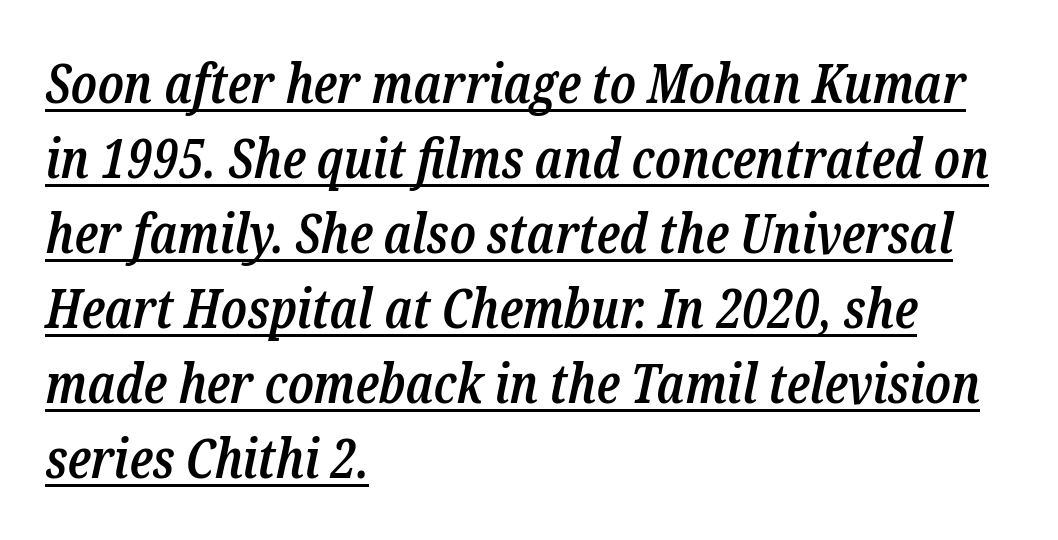
{"serif": "yes", "italic": "yes", "lean": "right", "slant_degrees": 12, "bold": "semi", "weight": "semibold", "width": "condensed", "stroke_contrast": "low", "x_height": "medium", "monospaced": "no", "underline": "yes", "align": "left", "line_spacing": "normal", "line_spacing_ratio": 1.39, "letter_spacing": "normal", "letter_spacing_em": 0.0, "glyph_px": 54}
